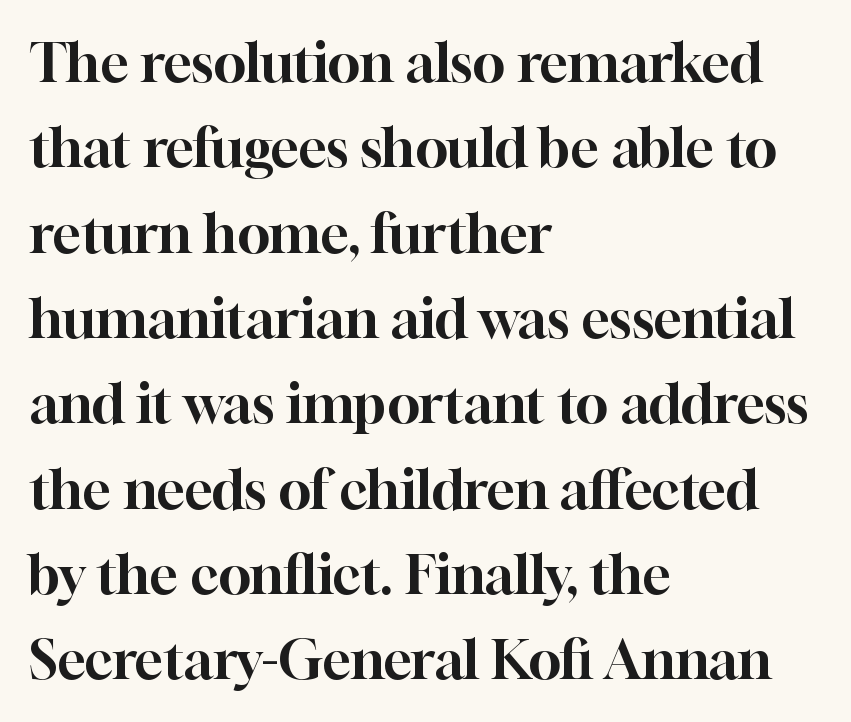
The axis of the letterforms is exactly vertical. Yep, those are serifs on the letters. The compositor pushed each line to the left boundary. Does extra space separate the letters? No, they use regular spacing. The block of text has a typical density, with ordinary space between rows.
